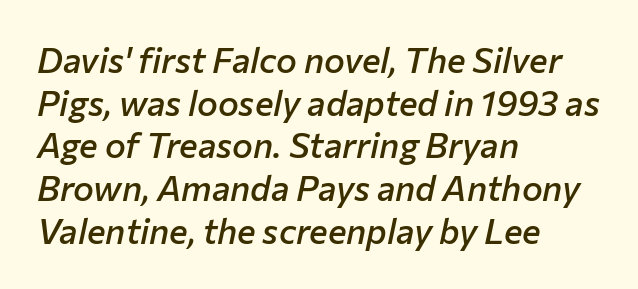
{"italic": "yes", "lean": "right", "slant_degrees": 12, "bold": "semi", "weight": "semibold", "width": "normal", "stroke_contrast": "low", "x_height": "medium", "monospaced": "no", "underline": "no", "align": "left", "line_spacing_ratio": 1.22, "letter_spacing": "normal", "letter_spacing_em": 0.0, "glyph_px": 35}
